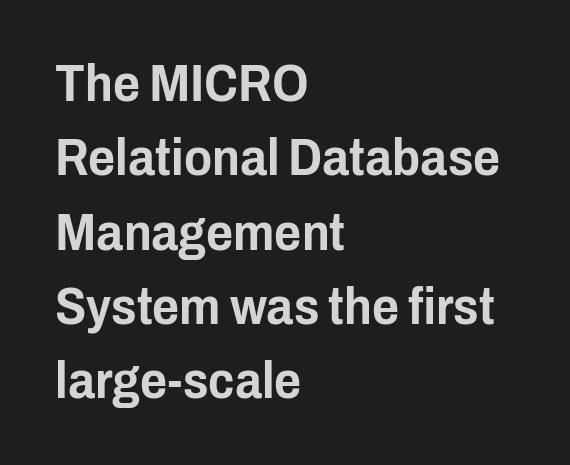
The image shows 52 px condensed sans-serif type, upright; set left-aligned, normal line spacing (1.43x), normal letter spacing, not underlined; low stroke contrast and a medium x-height.
